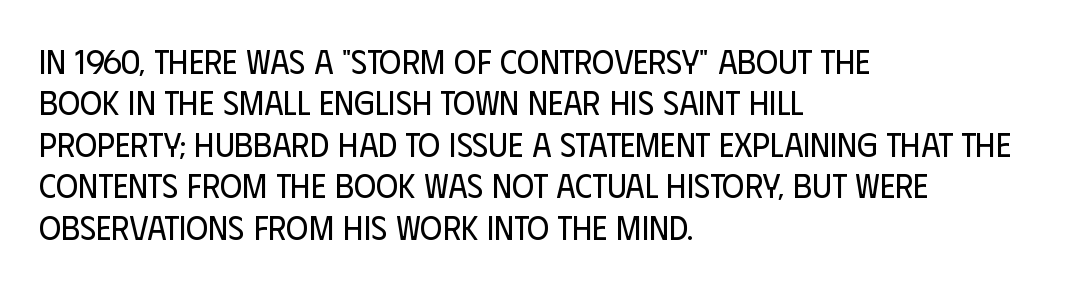
Q: Is the text bold? A: No.
Q: Is the text italic (slanted)? A: No, it is upright.
Q: Is the typeface a serif or a sans-serif typeface? A: Sans-serif.
Q: Is the text underlined? A: No.
Q: How is the paragraph aligned? A: Left-aligned.
Q: Is the spacing between letters normal or unusually wide? A: Normal.
Q: Width (condensed, normal, or wide)? A: Condensed.
Q: Stroke contrast? A: Low.
Q: x-height? A: Large.
Q: Monospaced? A: No.
